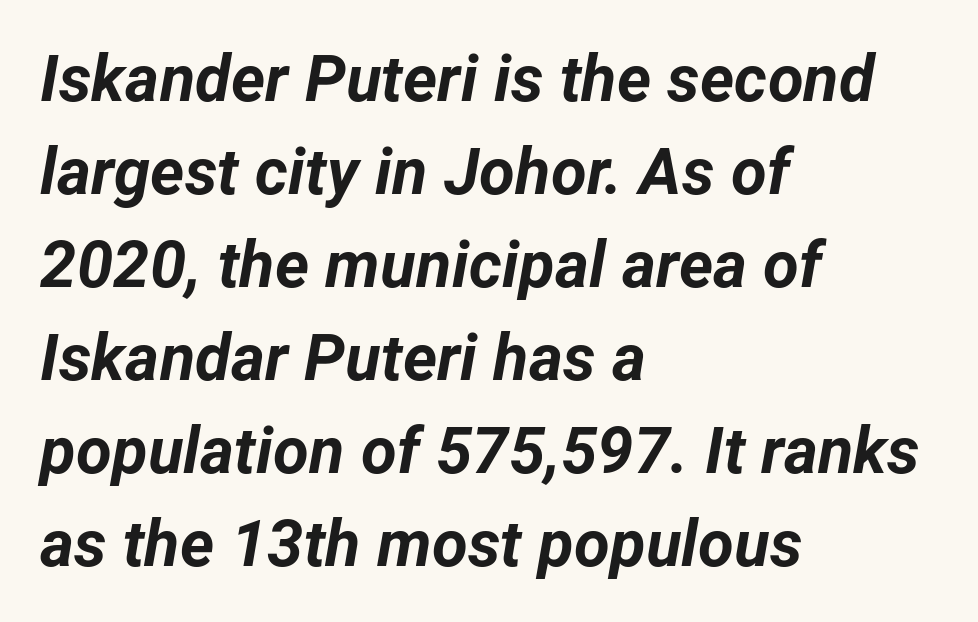
The image shows 65 px bold type, italic (leaning right); set left-aligned, normal line spacing (1.43x), normal letter spacing, not underlined; low stroke contrast and a medium x-height.
